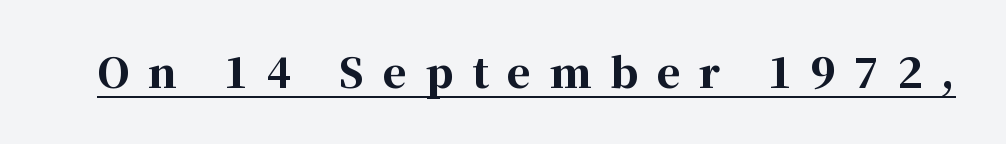
You can tell it's not italic because the verticals are truly vertical. A typesetter would call this heavily tracked-out type. Serifs: yes, visible at the terminals of the letterforms. Think of a printed novel: that variable character pitch is what you see here. Compared with an ordinary text face, these strokes are far heavier — a full bold. Students, observe the line beneath the letters — that is underlining.
